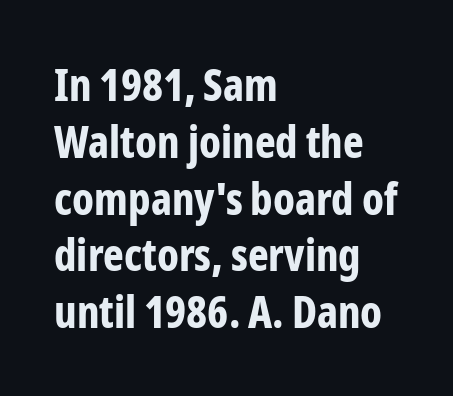
{"serif": "no", "italic": "no", "bold": "yes", "weight": "bold", "width": "condensed", "stroke_contrast": "low", "x_height": "medium", "monospaced": "no", "underline": "no", "align": "left", "line_spacing": "normal", "line_spacing_ratio": 1.29, "letter_spacing": "normal", "letter_spacing_em": 0.0, "glyph_px": 44}
